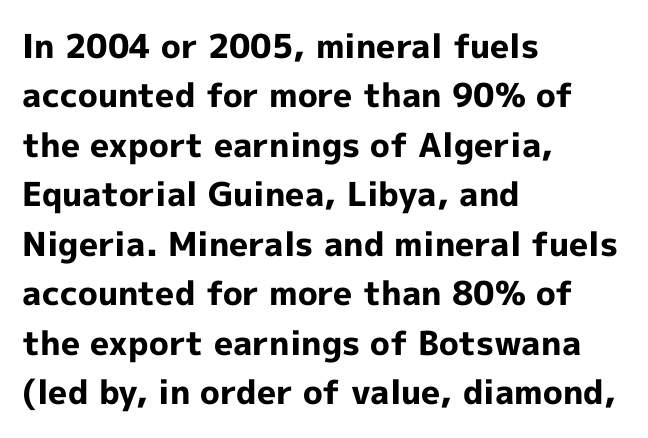
The image shows 33 px bold sans-serif type, upright; set left-aligned, normal line spacing (1.5x), normal letter spacing, not underlined; a medium x-height.
